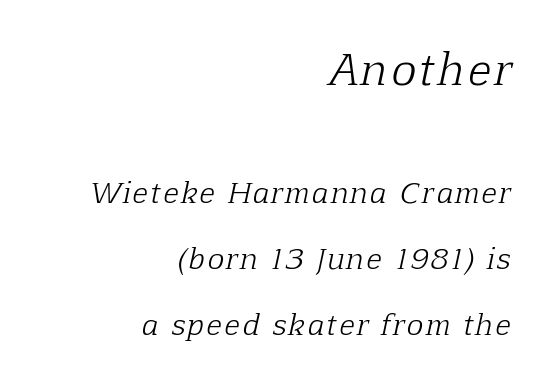
{"serif": "yes", "italic": "yes", "lean": "right", "slant_degrees": 12, "bold": "no", "weight": "light", "width": "normal", "stroke_contrast": "low", "x_height": "medium", "monospaced": "no", "underline": "no", "align": "right", "line_spacing": "loose", "line_spacing_ratio": 2.36, "larger_block": "first", "size_ratio": 1.5, "glyph_px": 42}
